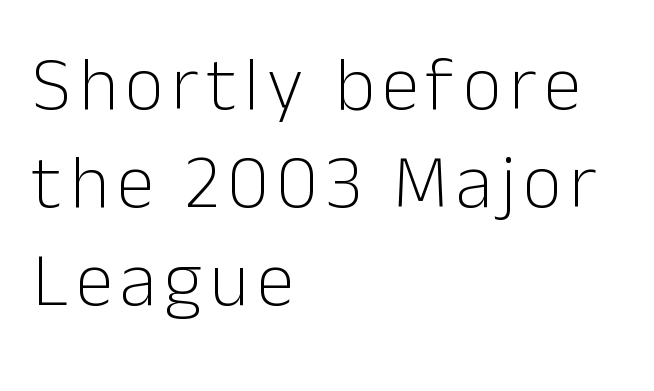
The image shows 76 px light sans-serif type, upright; set left-aligned, normal line spacing (1.29x), not underlined; low stroke contrast and a medium x-height.
